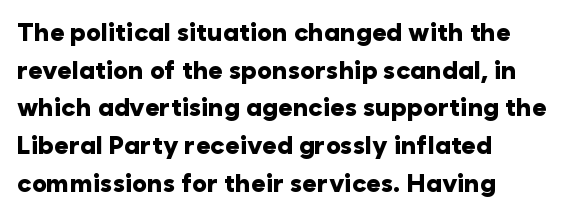
The image shows 25 px bold type, upright; set left-aligned, normal line spacing (1.51x), normal letter spacing, not underlined.
